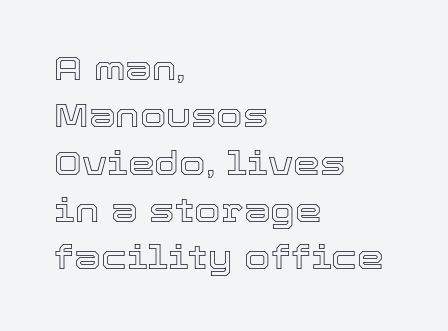
Q: Is the text italic (slanted)? A: No, it is upright.
Q: Is the text underlined? A: No.
Q: How is the paragraph aligned? A: Left-aligned.
Q: Is the spacing between letters normal or unusually wide? A: Normal.
Q: Is the spacing between lines tight, normal or loose? A: Normal.
Q: Width (condensed, normal, or wide)? A: Normal.
Q: x-height? A: Medium.
Q: Monospaced? A: No.
